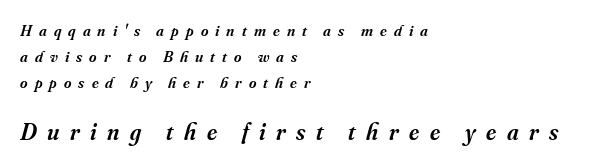
Here the glyphs are tracked loosely, breaking word shapes into spaced letters. Every letter is mildly thick-stroked: semibold rather than bold. If you drew a line through each stem, it would be angled. In CSS terms this would be text-align: left. Beneath every word, the page is bare.
